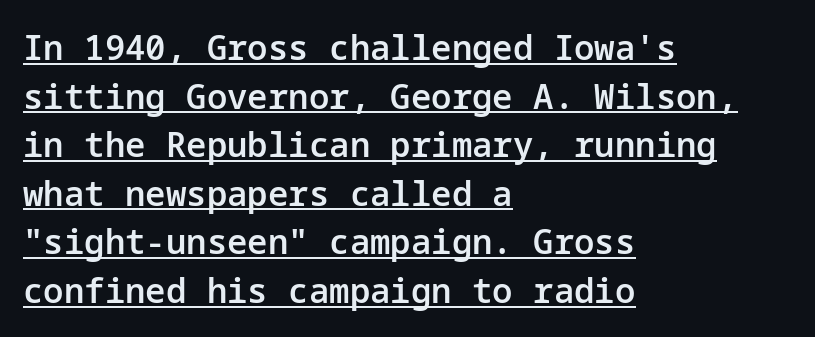
Visually the block forms a straight wall on the left and a jagged coastline on the right. Weight: semibold (demi). How would I describe the line gaps? Plain and ordinary. Italic: no, the glyphs are upright roman. Does extra space separate the letters? No, they use regular spacing. Serif or sans? Sans — the stroke terminals are bare.
